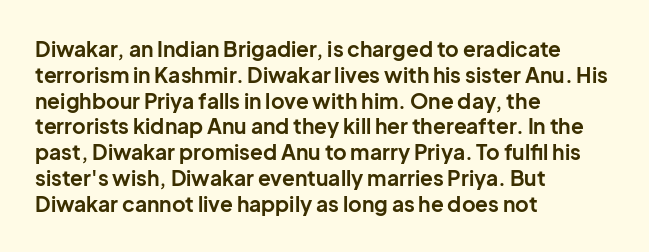
The image shows 21 px bold type, upright; set left-aligned, line spacing 1.23x, normal letter spacing, not underlined.
